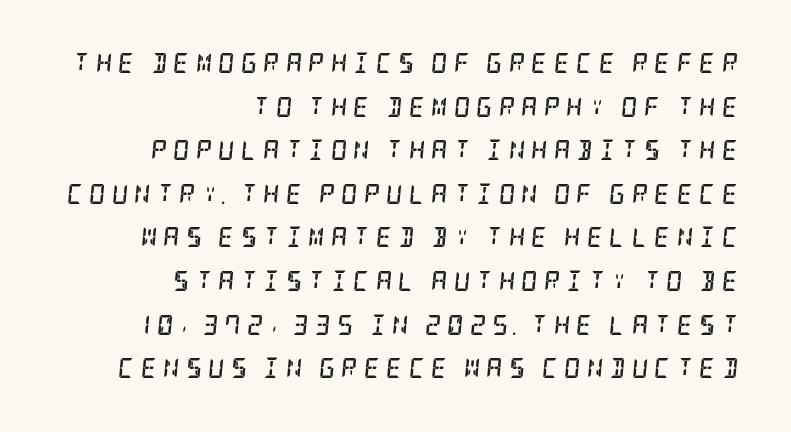
Q: Is the text bold? A: Yes.
Q: Is the text italic (slanted)? A: Yes, it leans right by about 5 degrees.
Q: Is the text underlined? A: No.
Q: How is the paragraph aligned? A: Right-aligned.
Q: Is the spacing between letters normal or unusually wide? A: Unusually wide.
Q: Is the spacing between lines tight, normal or loose? A: Loose.
